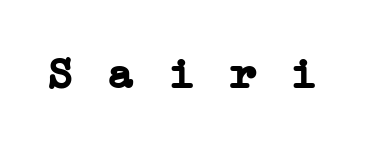
A typesetter would call this monospace, since all characters share one set width. Check the space under the baseline: it is left empty. The font is running at its bold setting. Serifs: yes, visible at the terminals of the letterforms.
